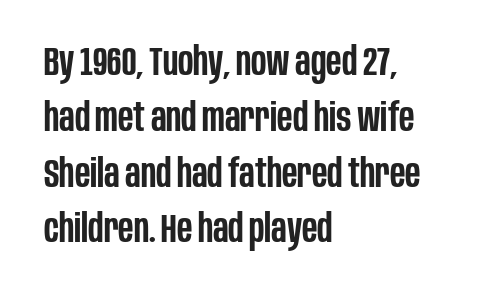
Rule under the text: the space is simply empty. Tall strokes in this sample are plumb rather than angled. Think of a printed novel: that variable character pitch is what you see here. Students, observe: this is what conventionally led text looks like.
